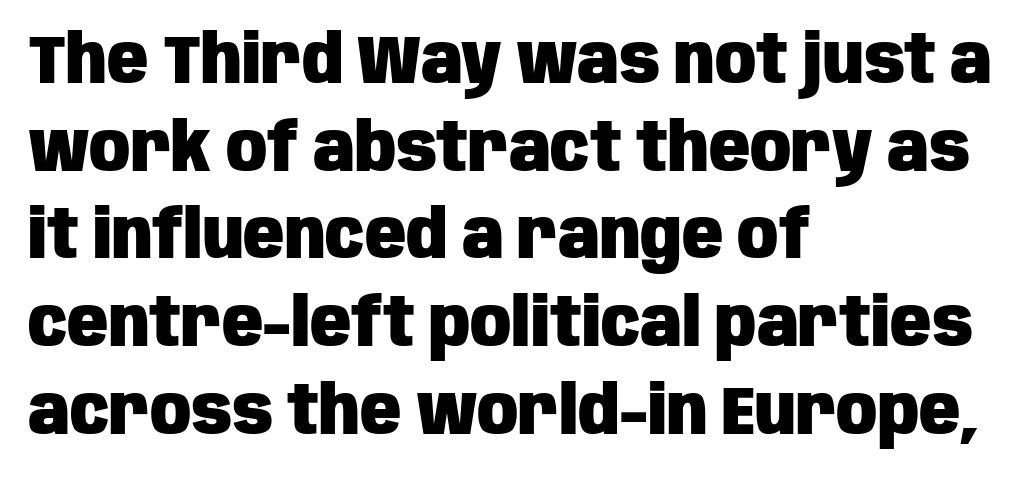
What kind of face is this? One without serifs — a sans. Beneath every word, the page is bare. Rendered with straight, roman letterforms. Compared with an ordinary text face, these strokes are far heavier — a full bold. Think of a printed novel: that variable character pitch is what you see here.
